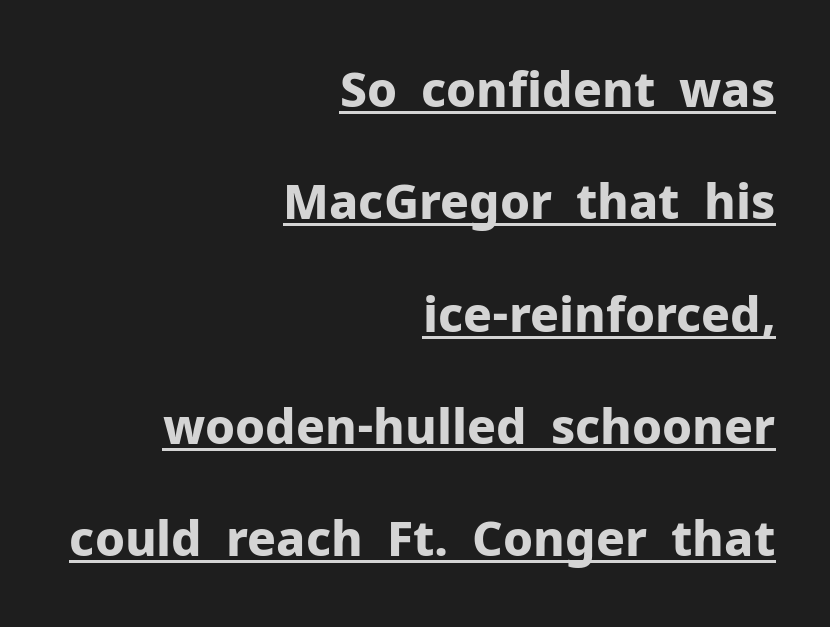
The passage shown is typeset with a sans-serif family. Honestly, the letter spacing is just normal — you wouldn't notice it. Rows of type keep a wide berth in the vertical direction. Summary of weight: heavy, a full bold. Each letter keeps its own natural width here, so spacing adapts to shape. Which margin do the lines hug? The right one — the left edge is uneven.
